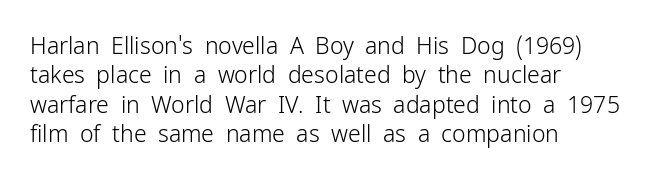
Q: Is the text bold? A: No.
Q: Is the text italic (slanted)? A: No, it is upright.
Q: Is the text underlined? A: No.
Q: How is the paragraph aligned? A: Left-aligned.
Q: Is the spacing between letters normal or unusually wide? A: Normal.
Q: Is the spacing between lines tight, normal or loose? A: Normal.
